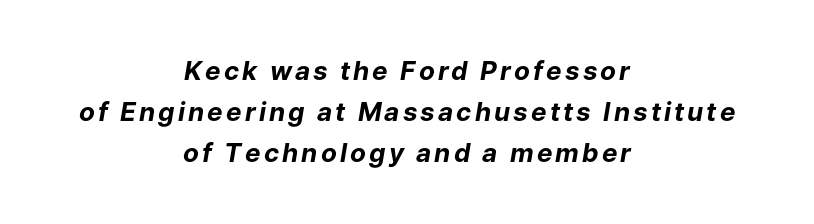
The image shows 26 px bold type, italic (leaning right); set centered, normal line spacing (1.58x), not underlined.
